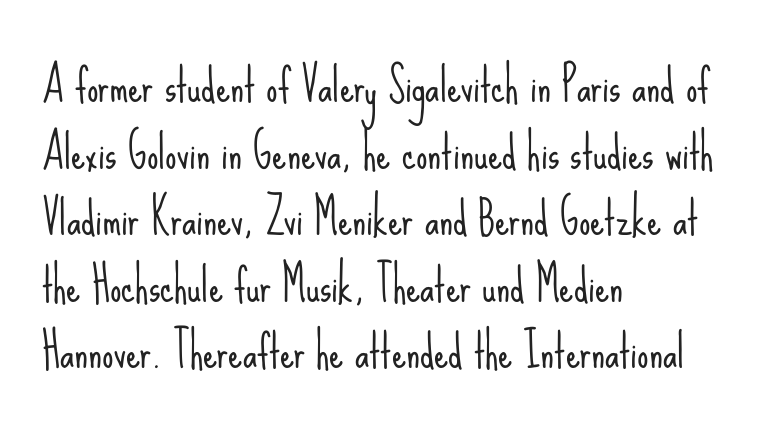
{"serif": "no", "italic": "no", "bold": "no", "weight": "light", "width": "condensed", "stroke_contrast": "low", "x_height": "small", "monospaced": "no", "underline": "no", "align": "left", "line_spacing": "normal", "line_spacing_ratio": 1.48, "letter_spacing": "normal", "letter_spacing_em": 0.0, "glyph_px": 45}
